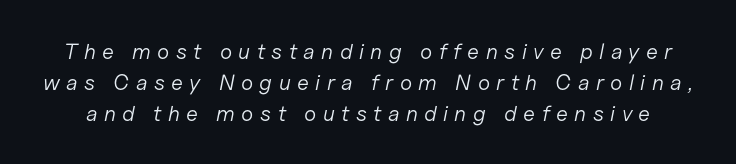
{"italic": "yes", "lean": "right", "slant_degrees": 11, "bold": "no", "underline": "no", "line_spacing": "normal", "line_spacing_ratio": 1.4, "letter_spacing": "wide", "letter_spacing_em": 0.29, "glyph_px": 22}
